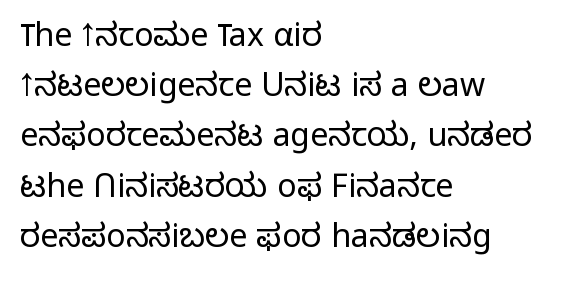
Q: Is the text bold? A: No.
Q: Is the text italic (slanted)? A: No, it is upright.
Q: Is the typeface a serif or a sans-serif typeface? A: Sans-serif.
Q: Is the text underlined? A: No.
Q: How is the paragraph aligned? A: Left-aligned.
Q: Is the spacing between letters normal or unusually wide? A: Normal.
Q: Is the spacing between lines tight, normal or loose? A: Normal.
Q: Width (condensed, normal, or wide)? A: Normal.
Q: Stroke contrast? A: Low.
Q: x-height? A: Medium.
Q: Monospaced? A: No.
